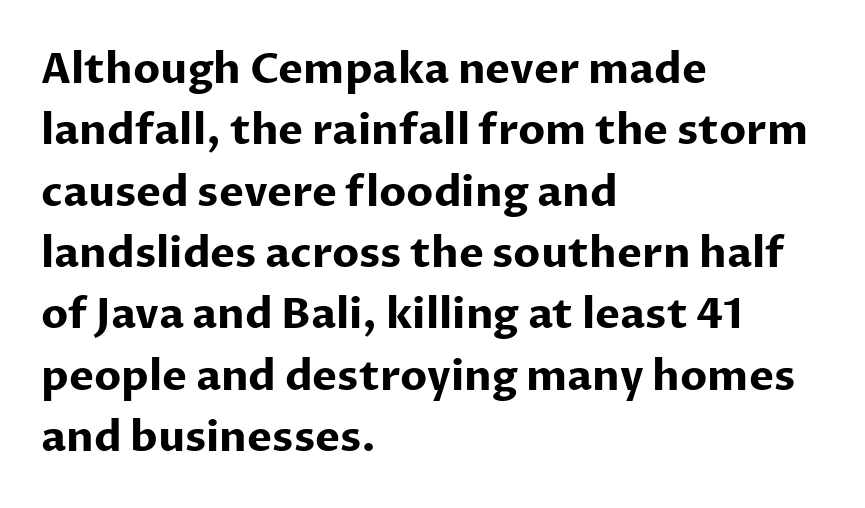
The image shows 42 px bold sans-serif type, upright; set left-aligned, normal line spacing (1.46x), normal letter spacing, not underlined; low stroke contrast and a medium x-height.
